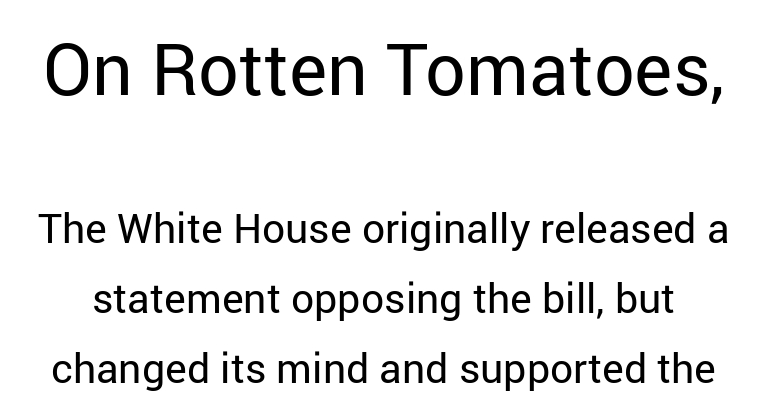
The image shows 72 px regular-weight sans-serif type, upright; set line spacing 1.71x, normal letter spacing, not underlined; the first (top) block is 1.76x larger; low stroke contrast and a medium x-height.
